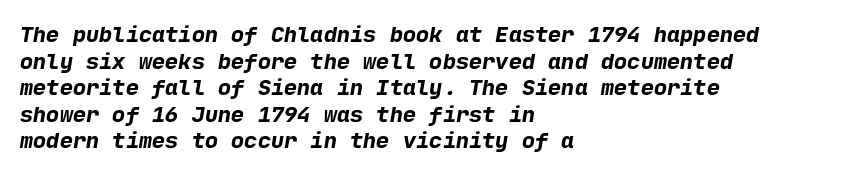
{"bold": "yes", "underline": "no", "align": "left", "line_spacing_ratio": 1.21, "letter_spacing": "normal", "letter_spacing_em": 0.0, "glyph_px": 22}
